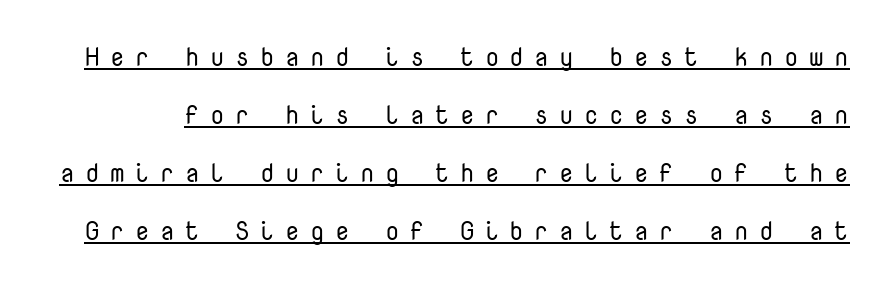
The image shows 26 px text type, upright; set loose line spacing (2.23x), unusually wide letter spacing (+0.4 em), underlined.
